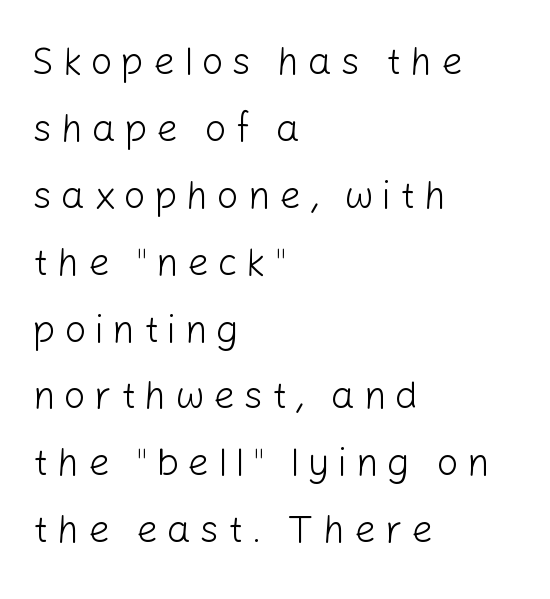
{"serif": "no", "italic": "no", "bold": "no", "weight": "light", "width": "normal", "stroke_contrast": "low", "x_height": "medium", "monospaced": "no", "underline": "no", "align": "left", "line_spacing_ratio": 1.76, "letter_spacing": "wide", "letter_spacing_em": 0.23, "glyph_px": 38}
